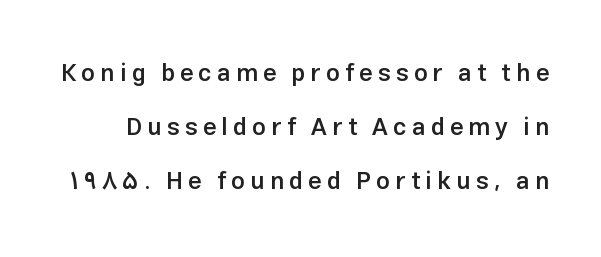
The image shows 24 px text type, upright; set loose line spacing (2.26x), unusually wide letter spacing (+0.22 em), not underlined.
